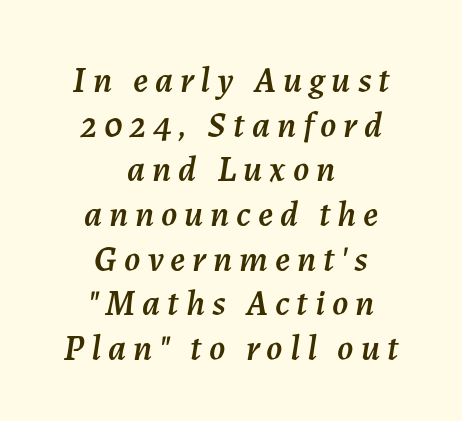
The axis of the letterforms is tilted away from vertical. Notice how the passage keeps no hard edge, just a central spine. Is this a fixed-width face? No — the glyphs have proportional, varying widths. Anything drawn beneath the words? Only blank space.
